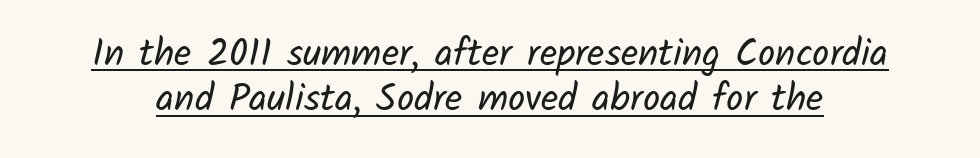
{"serif": "no", "bold": "no", "weight": "regular", "width": "normal", "stroke_contrast": "low", "x_height": "medium", "monospaced": "no", "underline": "yes", "line_spacing_ratio": 1.19, "letter_spacing": "normal", "letter_spacing_em": 0.0, "glyph_px": 38}
